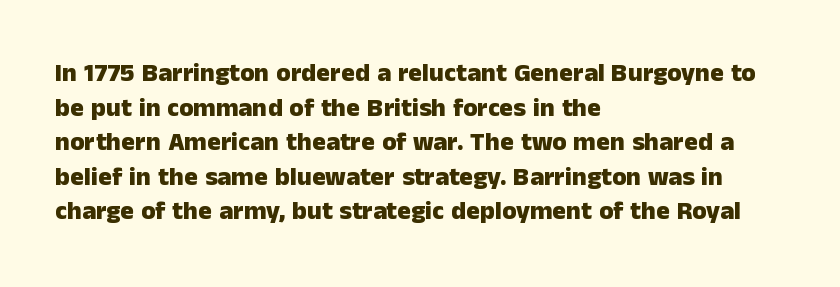
{"italic": "no", "bold": "yes", "underline": "no", "align": "left", "line_spacing": "normal", "line_spacing_ratio": 1.33, "letter_spacing": "normal", "letter_spacing_em": 0.0, "glyph_px": 26}
